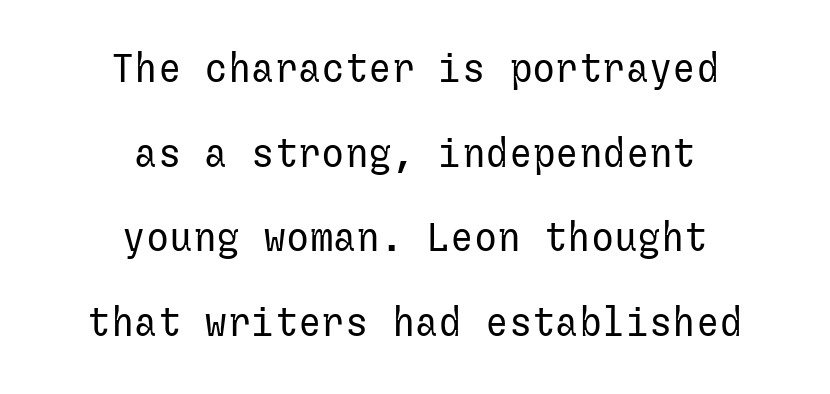
Bare-footed words on every line. Each line is balanced around a shared central axis. The lines are spread far apart with generous leading. Caption: face not bold, strokes unweighted. Style check: upright. Nothing unusual about the tracking: characters are spaced as the font intends.
